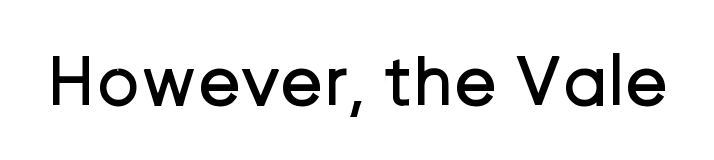
Q: Is the text bold? A: No.
Q: Is the text italic (slanted)? A: No, it is upright.
Q: Is the typeface a serif or a sans-serif typeface? A: Sans-serif.
Q: Is the text underlined? A: No.
Q: Is the spacing between letters normal or unusually wide? A: Normal.
Q: Width (condensed, normal, or wide)? A: Normal.
Q: Stroke contrast? A: Low.
Q: x-height? A: Medium.
Q: Monospaced? A: No.
